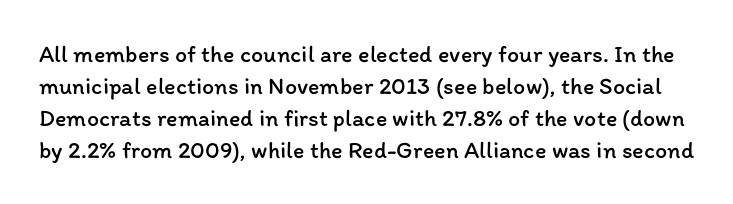
The image shows 24 px text type, upright; set normal line spacing (1.34x), normal letter spacing, not underlined.
